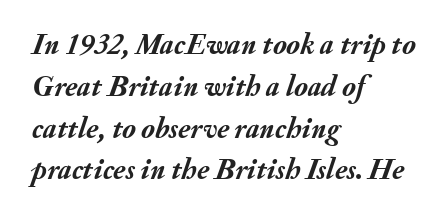
A typesetter would call this leading conventional body-copy spacing. Look at the tracking — it's just the regular setting, nothing added. The lettering tilts uniformly, giving the passage an italic look. The strip under each line holds only bare page.
